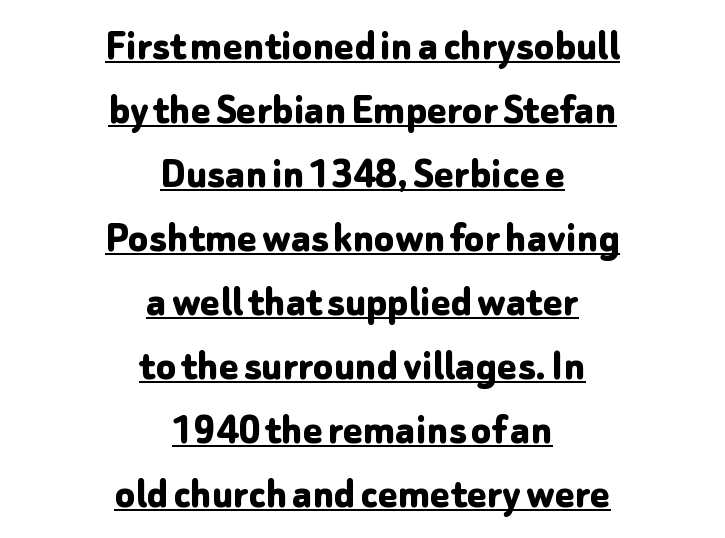
Vertical spacing — default. Nobody touched the tracking dial on this one. The passage shown is underscored from start to finish. A roman cut, with each character standing at attention. The font is running at its bold setting.
